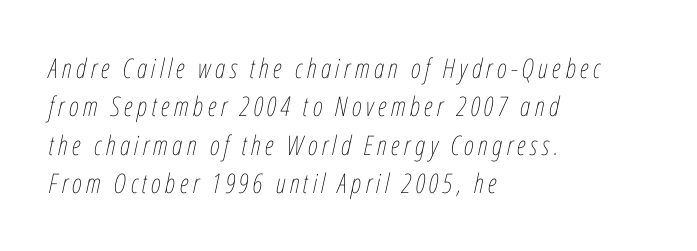
Decoration check: the copy has no underline. Summary of vertical rhythm: regular, with standard interline spacing. The setting favours the left margin, as ordinary paragraphs usually do. The letterforms sit at book weight or below.
